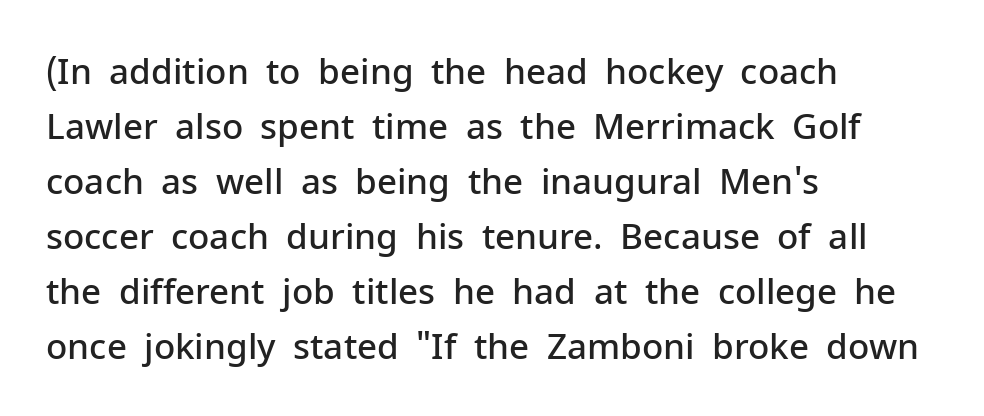
{"serif": "no", "italic": "no", "bold": "semi", "weight": "semibold", "width": "normal", "stroke_contrast": "low", "x_height": "medium", "monospaced": "no", "underline": "no", "align": "left", "line_spacing": "normal", "line_spacing_ratio": 1.57, "letter_spacing": "normal", "letter_spacing_em": 0.0, "glyph_px": 35}
